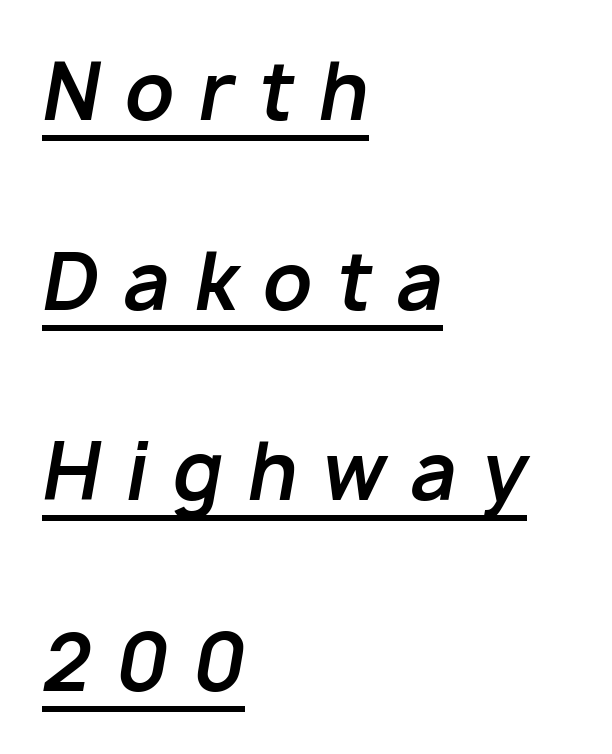
Q: Is the text bold? A: Yes.
Q: Is the text italic (slanted)? A: Yes, it leans right by about 10 degrees.
Q: Is the text underlined? A: Yes.
Q: How is the paragraph aligned? A: Left-aligned.
Q: Is the spacing between letters normal or unusually wide? A: Unusually wide.
Q: Is the spacing between lines tight, normal or loose? A: Loose.
Q: Width (condensed, normal, or wide)? A: Normal.
Q: Stroke contrast? A: Low.
Q: x-height? A: Medium.
Q: Monospaced? A: No.
